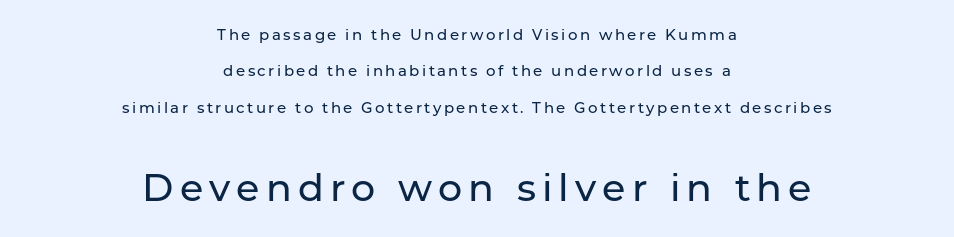
The paragraph shown floats in the horizontal middle. You can tell it's not italic because the verticals are truly vertical. The baseline area is clear. The font family rendered here belongs to the sans-serif group. Regarding leading, the lines here are spaced well apart. The face used here is proportionally spaced, like ordinary book or web type.
